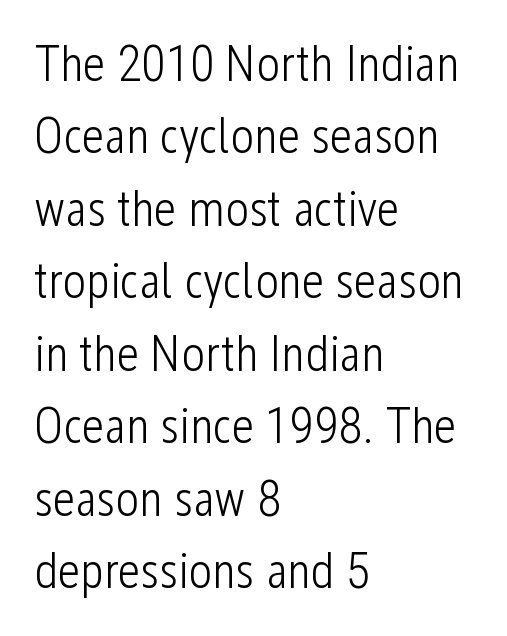
Q: Is the text bold? A: No.
Q: Is the text italic (slanted)? A: No, it is upright.
Q: Is the typeface a serif or a sans-serif typeface? A: Sans-serif.
Q: Is the text underlined? A: No.
Q: How is the paragraph aligned? A: Left-aligned.
Q: Is the spacing between letters normal or unusually wide? A: Normal.
Q: Is the spacing between lines tight, normal or loose? A: Normal.
Q: Width (condensed, normal, or wide)? A: Condensed.
Q: Stroke contrast? A: Low.
Q: x-height? A: Medium.
Q: Monospaced? A: No.
